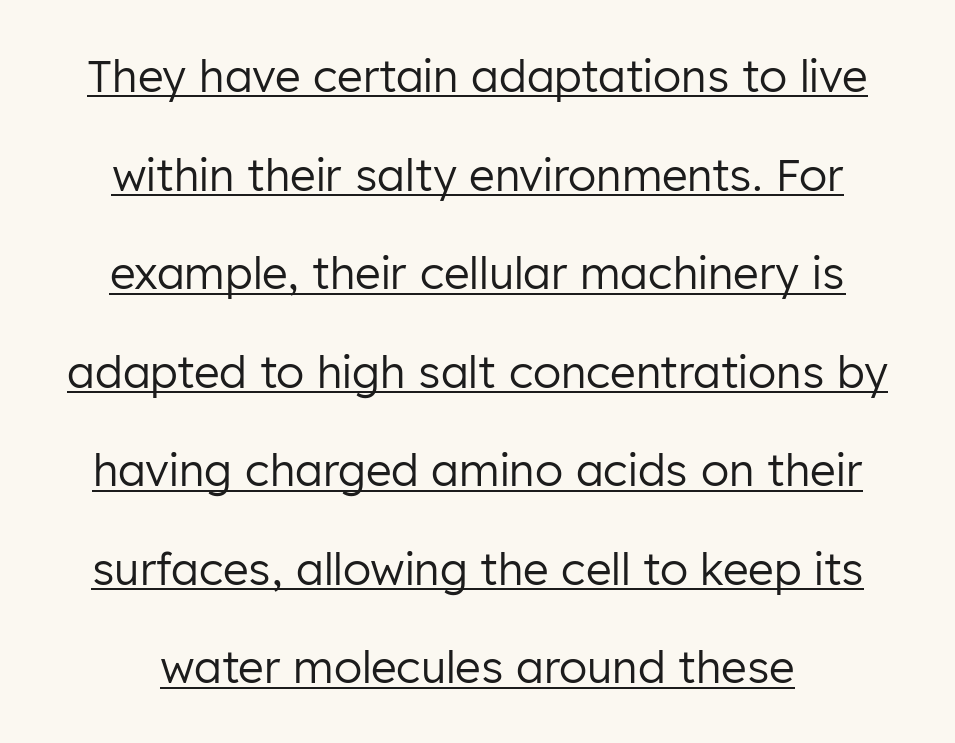
The passage shown is typed in a proportional face where columns would drift. The gaps between neighbouring characters are ordinary and unremarkable. Airy leading. Every stem runs plumb, perpendicular to the baseline. To sum up the face: it is a sans, with no serifs. A light-to-regular cut is what we see here.
